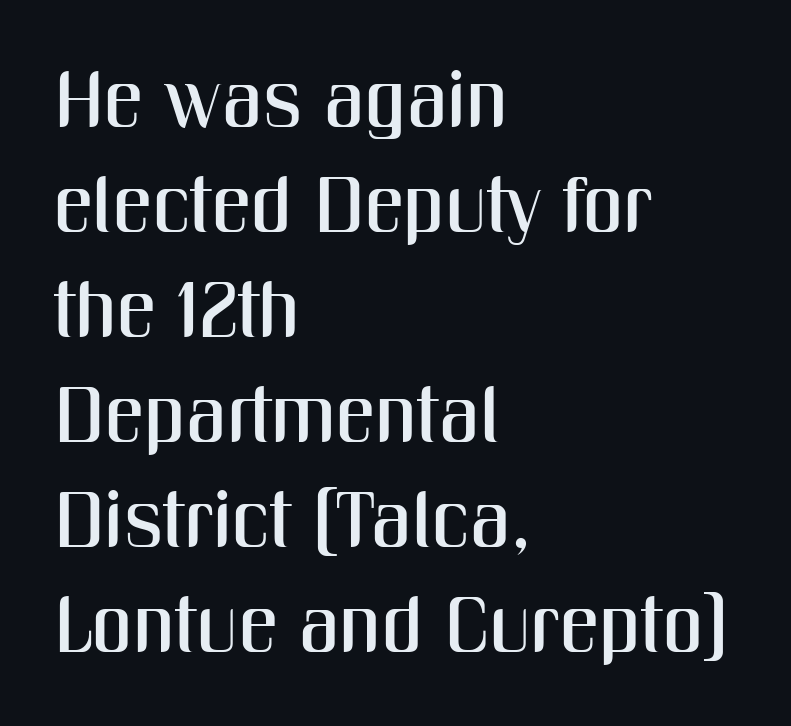
{"serif": "no", "italic": "no", "width": "condensed", "stroke_contrast": "medium", "x_height": "medium", "monospaced": "no", "underline": "no", "align": "left", "line_spacing": "normal", "line_spacing_ratio": 1.33, "letter_spacing": "normal", "letter_spacing_em": 0.0, "glyph_px": 79}
